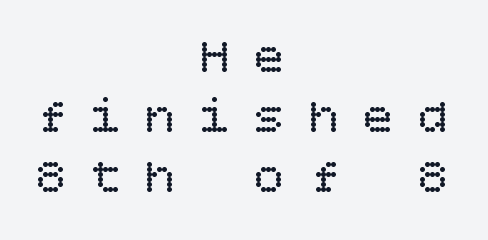
The image shows 50 px regular-weight type, upright; set centered, line spacing 1.2x, unusually wide letter spacing (+0.49 em), not underlined; low stroke contrast and a large x-height.
